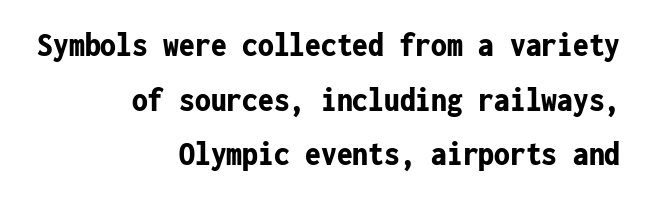
Q: Is the text bold? A: Yes.
Q: Is the text italic (slanted)? A: No, it is upright.
Q: Is the typeface a serif or a sans-serif typeface? A: Sans-serif.
Q: Is the text underlined? A: No.
Q: How is the paragraph aligned? A: Right-aligned.
Q: Is the spacing between letters normal or unusually wide? A: Normal.
Q: Is the spacing between lines tight, normal or loose? A: Normal.
Q: Width (condensed, normal, or wide)? A: Condensed.
Q: Stroke contrast? A: Low.
Q: x-height? A: Medium.
Q: Monospaced? A: Yes.
